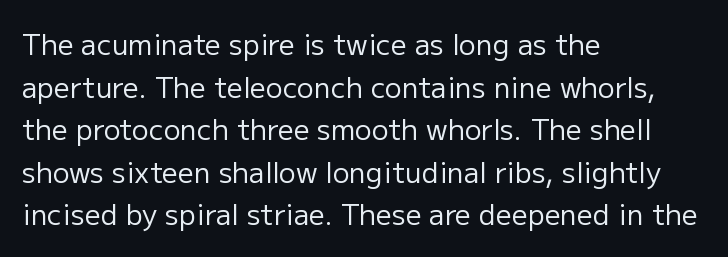
{"serif": "no", "italic": "no", "bold": "no", "weight": "regular", "width": "normal", "stroke_contrast": "low", "x_height": "medium", "monospaced": "no", "underline": "no", "align": "left", "line_spacing": "normal", "line_spacing_ratio": 1.52, "letter_spacing": "normal", "letter_spacing_em": 0.0, "glyph_px": 28}
